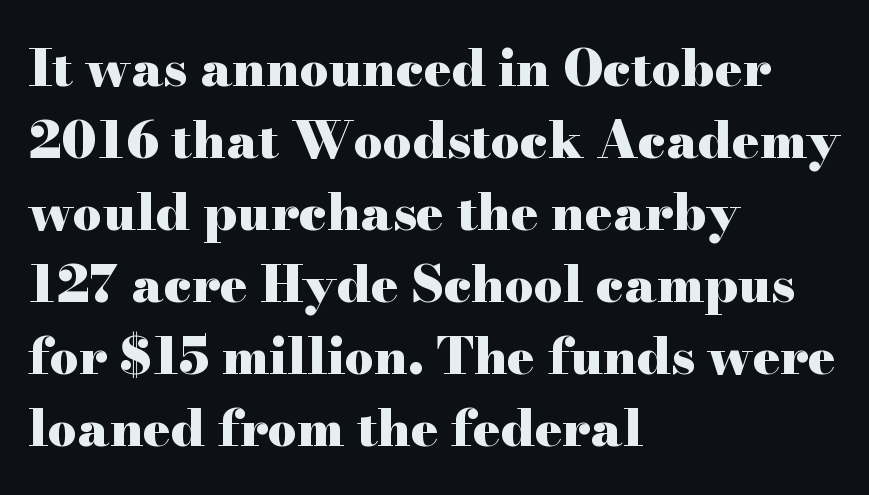
Each letter keeps its own natural width here, so spacing adapts to shape. Italic: no, the glyphs are upright roman. Spacing between characters is what you'd get straight out of the box. Quick note: interline space is typical. A serif font was chosen for this passage.
